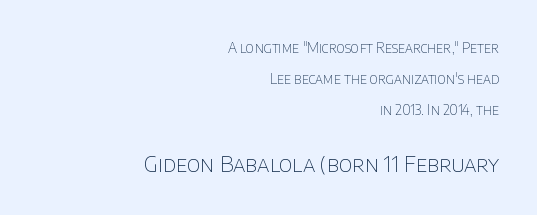
The image shows 22 px text type, upright; set right-aligned, loose line spacing (2.22x), normal letter spacing, not underlined; the second (bottom) block is 1.57x larger.
